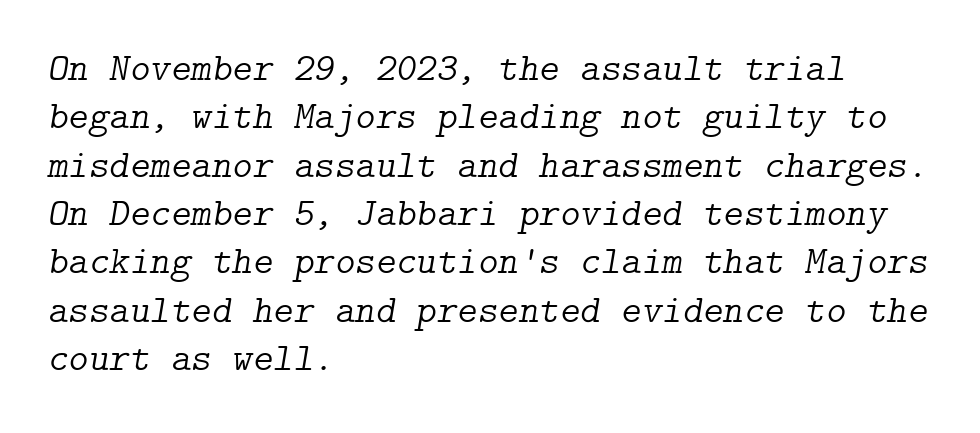
{"serif": "yes", "italic": "yes", "lean": "right", "slant_degrees": 9, "bold": "no", "weight": "light", "width": "normal", "stroke_contrast": "low", "x_height": "medium", "underline": "no", "align": "left", "line_spacing_ratio": 1.24, "letter_spacing": "normal", "letter_spacing_em": 0.0, "glyph_px": 39}
